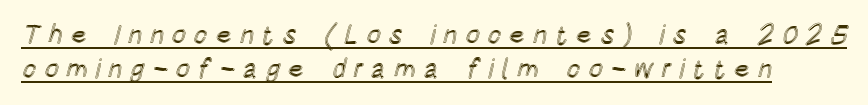
The image shows 27 px text type; set normal line spacing (1.26x), unusually wide letter spacing (+0.28 em), underlined.
